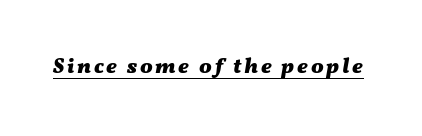
The passage shown leans; its letterforms are oblique. Bold? Absolutely — the strokes are thick and heavy. Has an underline been added? It has.
